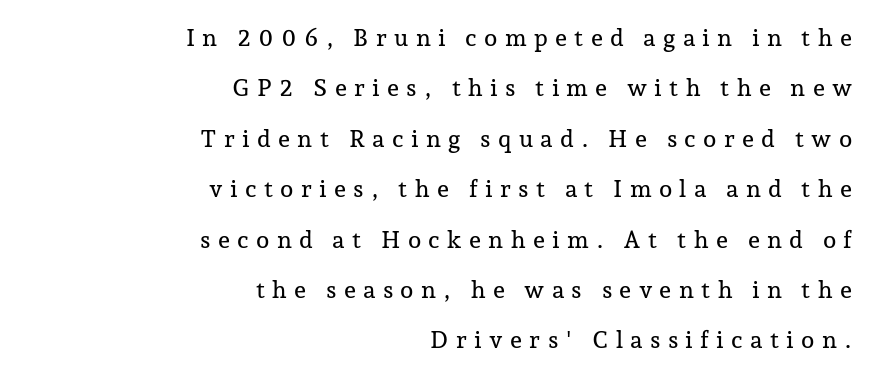
Upright lettering throughout. Teacher's note: observe the even right margin — that is flush-right alignment. Loosely led — the rows are spread out. Words appear elongated and porous because spacing is wide.
